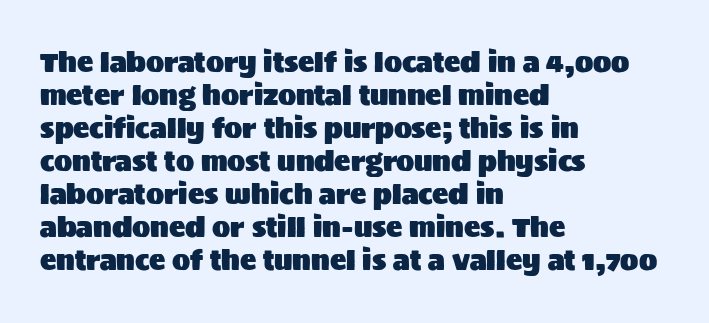
Q: Is the text italic (slanted)? A: No, it is upright.
Q: Is the text underlined? A: No.
Q: How is the paragraph aligned? A: Left-aligned.
Q: Is the spacing between letters normal or unusually wide? A: Normal.
